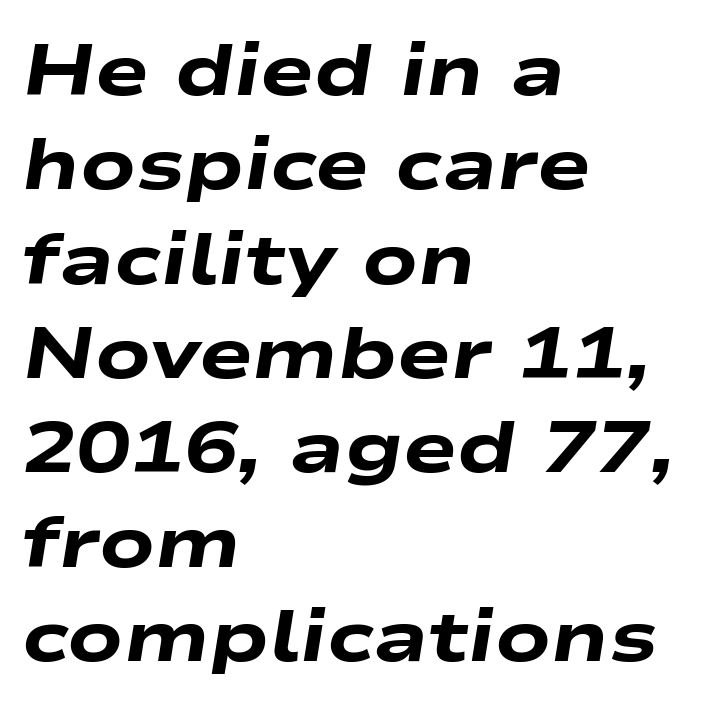
Q: Is the text bold? A: Yes.
Q: Is the text italic (slanted)? A: Yes, it leans right by about 9 degrees.
Q: Is the text underlined? A: No.
Q: How is the paragraph aligned? A: Left-aligned.
Q: Is the spacing between letters normal or unusually wide? A: Normal.
Q: Is the spacing between lines tight, normal or loose? A: Normal.
Q: Width (condensed, normal, or wide)? A: Wide.
Q: Stroke contrast? A: Low.
Q: x-height? A: Medium.
Q: Monospaced? A: No.
